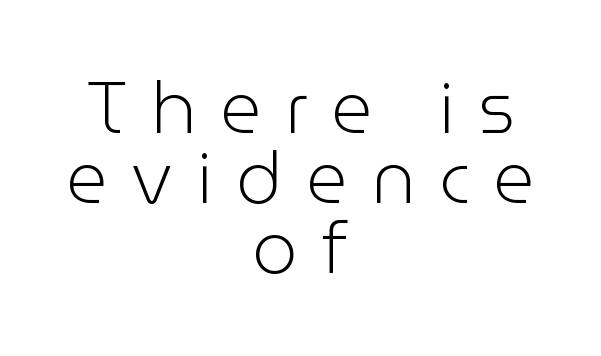
Q: Is the text bold? A: No.
Q: Is the text italic (slanted)? A: No, it is upright.
Q: Is the typeface a serif or a sans-serif typeface? A: Sans-serif.
Q: Is the text underlined? A: No.
Q: How is the paragraph aligned? A: Centered.
Q: Is the spacing between letters normal or unusually wide? A: Unusually wide.
Q: Is the spacing between lines tight, normal or loose? A: Tight.
Q: Width (condensed, normal, or wide)? A: Normal.
Q: Stroke contrast? A: Low.
Q: x-height? A: Medium.
Q: Monospaced? A: No.
